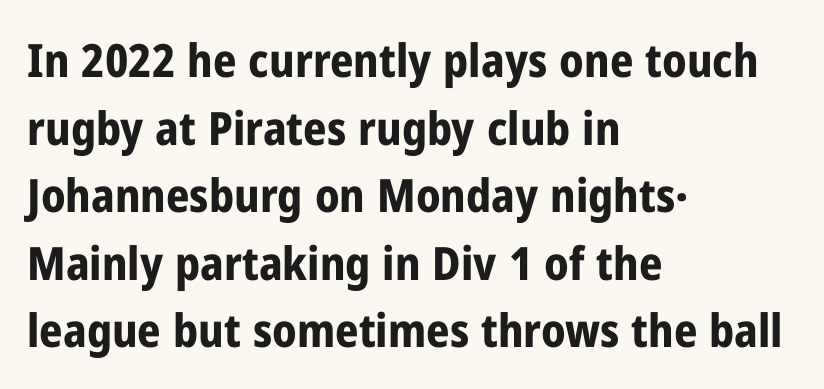
To sum up the face: it is a sans, with no serifs. The strip under each line holds only bare page. Does the leading feel generous? No, just average. Note the varied advance widths — an 'i' is clearly narrower than an 'm'. You can tell it's not italic because the verticals are truly vertical.
